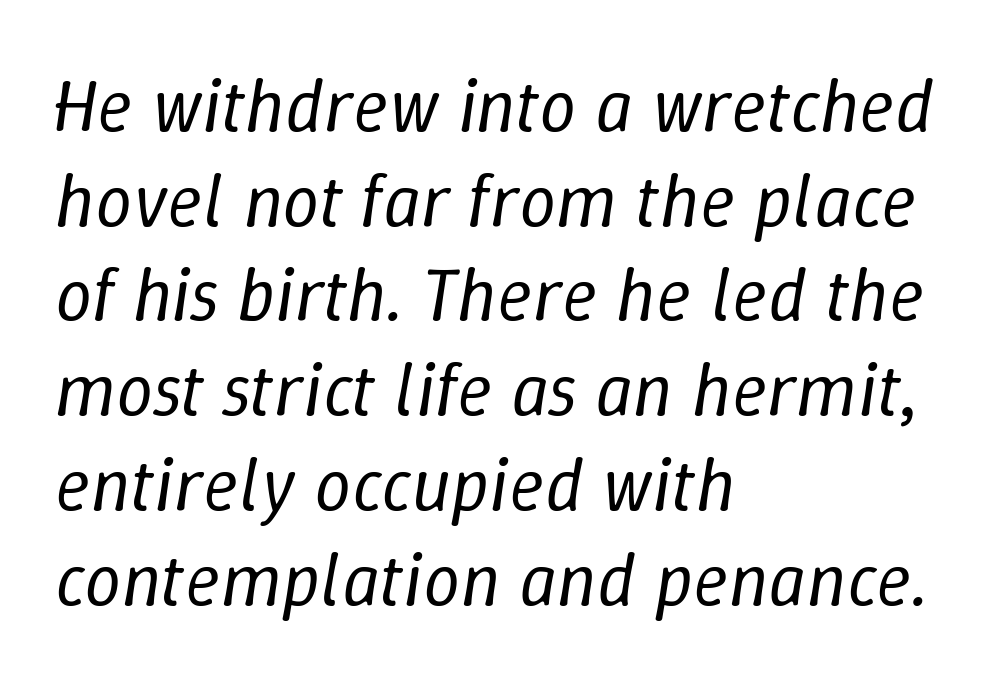
The image shows 74 px regular-weight type, italic (leaning right); set left-aligned, normal line spacing (1.28x), normal letter spacing, not underlined; low stroke contrast and a medium x-height.
